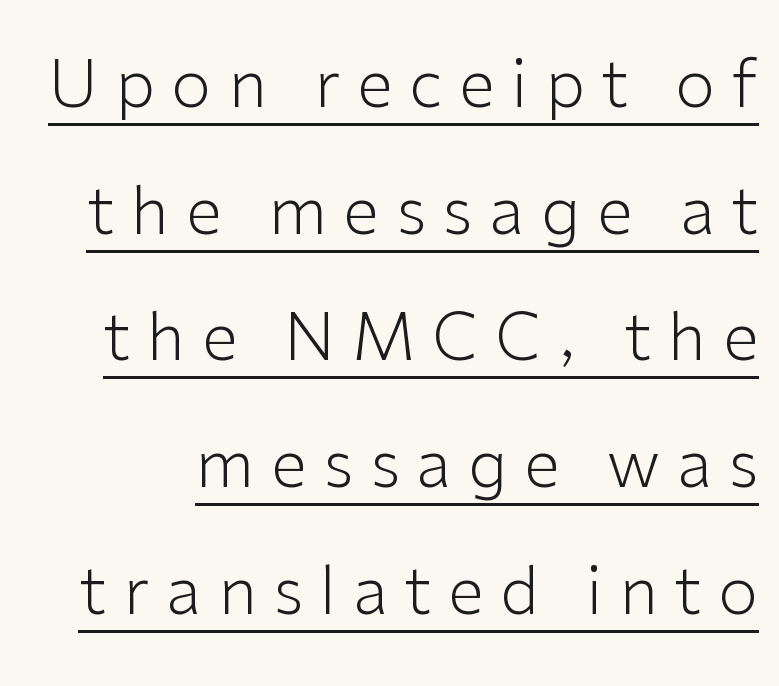
The image shows 65 px light sans-serif type, upright; set loose line spacing (1.95x), unusually wide letter spacing (+0.26 em), underlined; low stroke contrast and a medium x-height.
